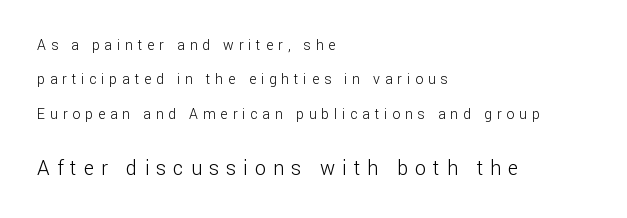
The image shows 20 px text type, upright; set left-aligned, loose line spacing (2.46x), unusually wide letter spacing (+0.35 em), not underlined; the second (bottom) block is 1.43x larger.
